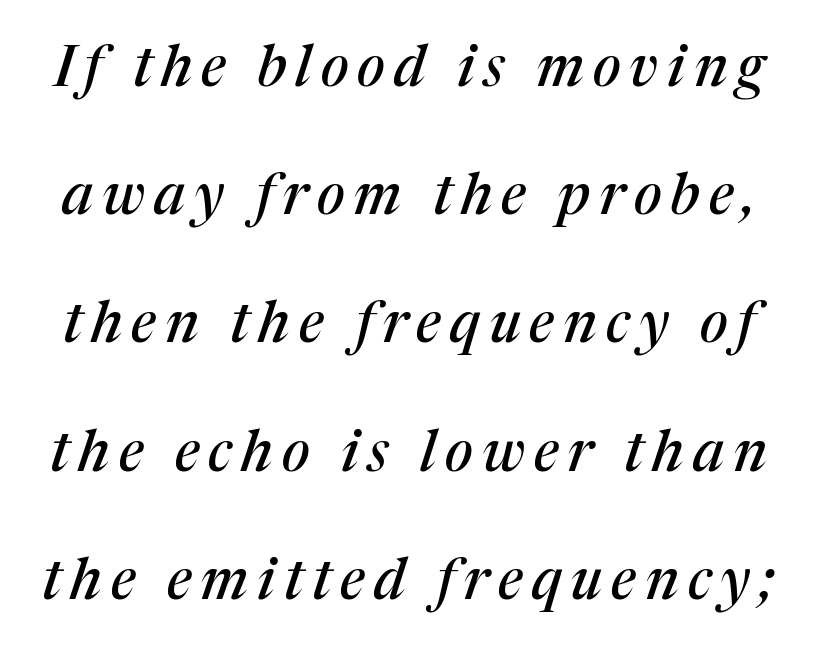
The image shows 57 px serif type, italic (leaning right); set loose line spacing (2.25x), not underlined; medium stroke contrast and a medium x-height.
